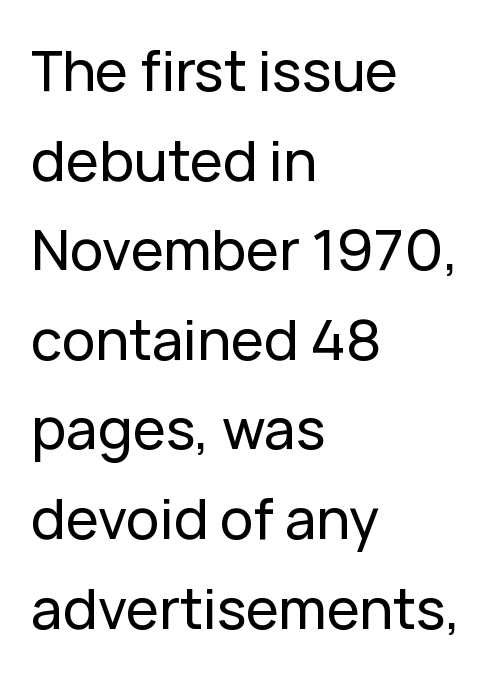
The image shows 56 px sans-serif type, upright; set left-aligned, normal line spacing (1.6x), normal letter spacing, not underlined; low stroke contrast and a medium x-height.
